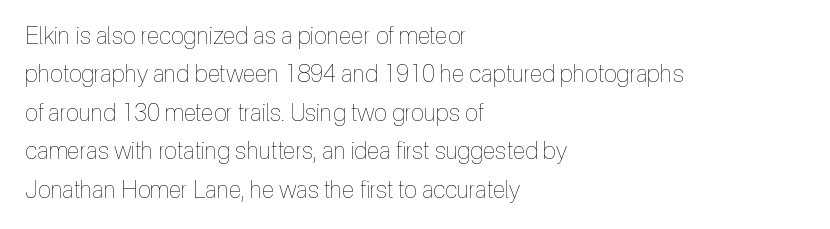
Q: Is the text bold? A: No.
Q: Is the text italic (slanted)? A: No, it is upright.
Q: Is the text underlined? A: No.
Q: How is the paragraph aligned? A: Left-aligned.
Q: Is the spacing between letters normal or unusually wide? A: Normal.
Q: Is the spacing between lines tight, normal or loose? A: Normal.
